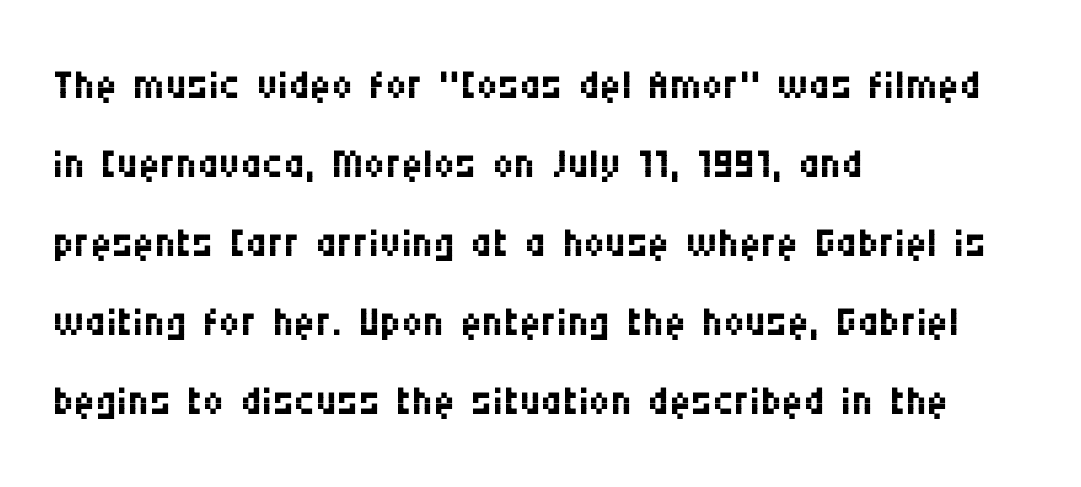
Beneath every word, the page is bare. The typesetting does not lean heavy: it is not bold. The letters sit at their default tracking, neither squeezed nor spread. Posture: upright roman. Character widths vary here, with narrow letters taking less room than wide ones. Check where the strokes stop: nothing finishes them off — pure sans.
